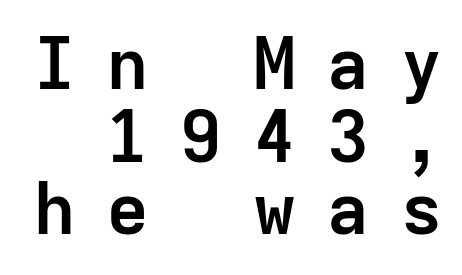
The letters carry no serifs — their stems end cleanly without finishing strokes. Monospaced: the letters line up in strict vertical columns. The letters are spread apart with noticeably loose tracking. The letters stand upright; this is a roman face.
